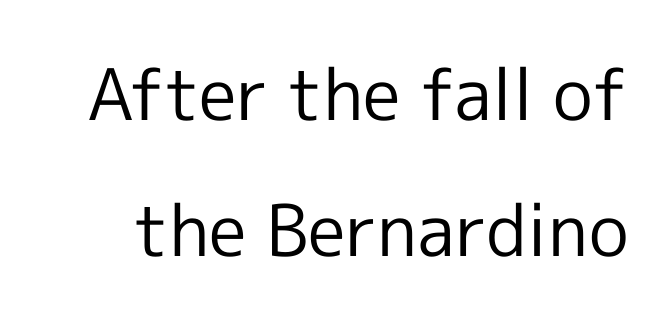
The letters stand straight up with perfectly vertical stems. The passage shown is typeset with a sans-serif family. The area under the type is left untouched. The tracking reads as untouched default to a designer's eye. If you measured baseline to baseline, you'd find a long distance.
